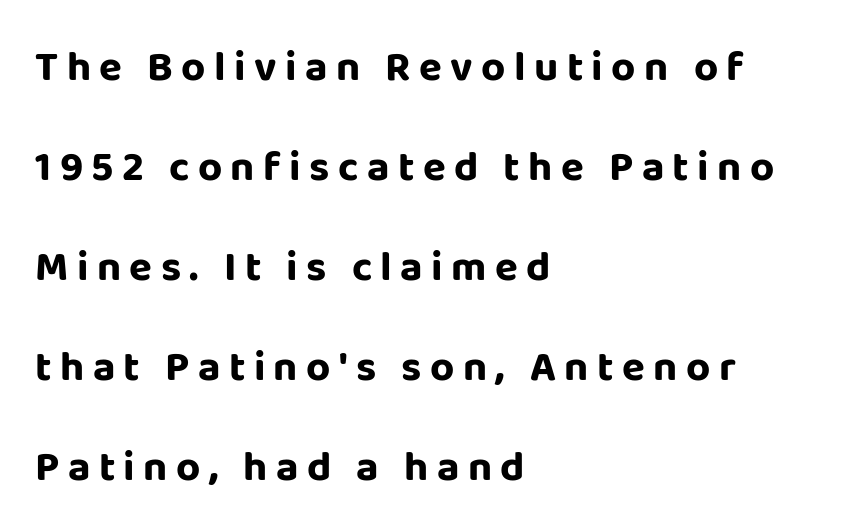
{"serif": "no", "italic": "no", "bold": "yes", "weight": "bold", "width": "normal", "stroke_contrast": "low", "x_height": "large", "monospaced": "no", "underline": "no", "align": "left", "line_spacing": "loose", "line_spacing_ratio": 2.38, "letter_spacing": "wide", "letter_spacing_em": 0.2, "glyph_px": 42}
